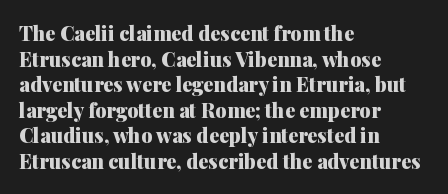
The image shows 20 px bold type, upright; set left-aligned, normal line spacing (1.28x), normal letter spacing, not underlined.
